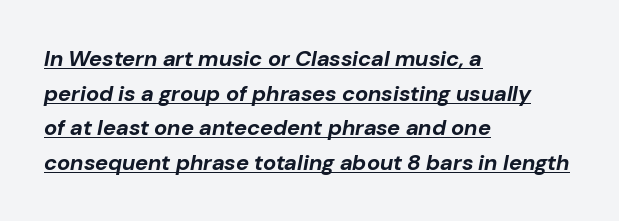
The lines in this sample share a left origin and differ only in where they stop. A typesetter would mark this as italic. Stroke thickness is high; the sample reads as a true bold. Inter-character spacing is left at the font's built-in metrics. Interline gaps are of average width in this sample. Underline: present.
